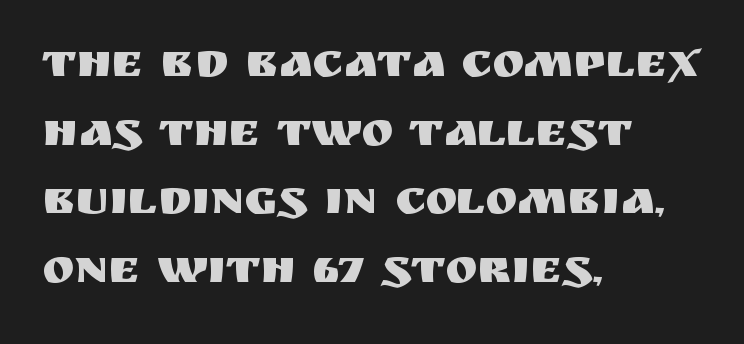
The image shows 48 px sans-serif type, upright; set left-aligned, normal line spacing (1.43x), normal letter spacing, not underlined; medium stroke contrast and a large x-height.
